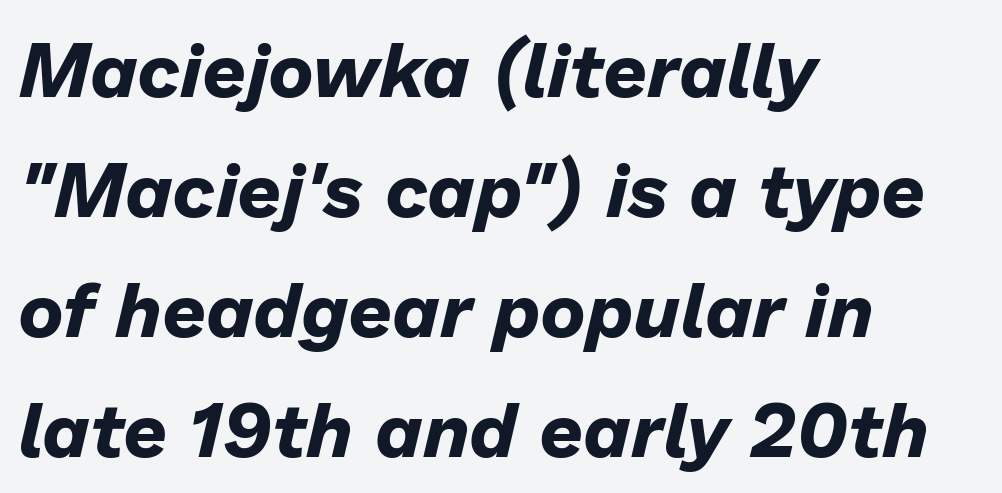
The image shows 77 px bold type, italic (leaning right); set left-aligned, normal line spacing (1.56x), normal letter spacing, not underlined; low stroke contrast and a medium x-height.
